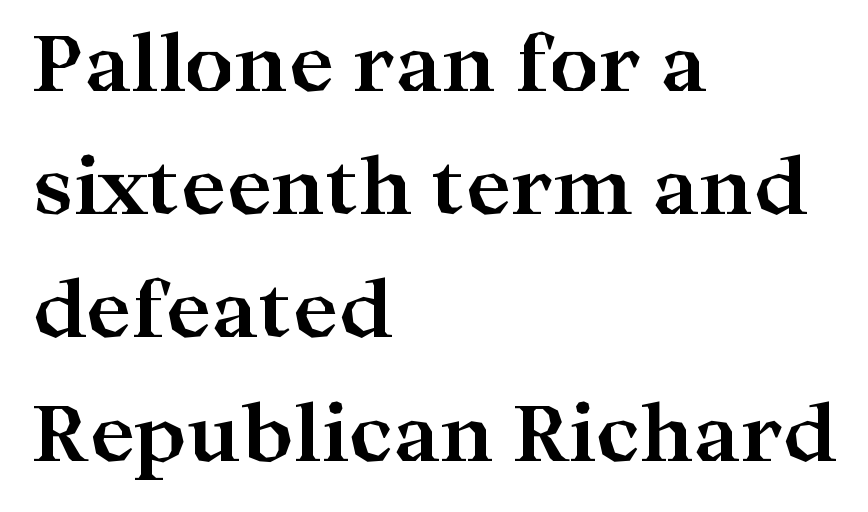
Standard letterfit; no display-style spreading of the glyphs. A typesetter would label this face a serif. Think of a printed novel: that variable character pitch is what you see here. Descender tails drop into unmarked territory.
